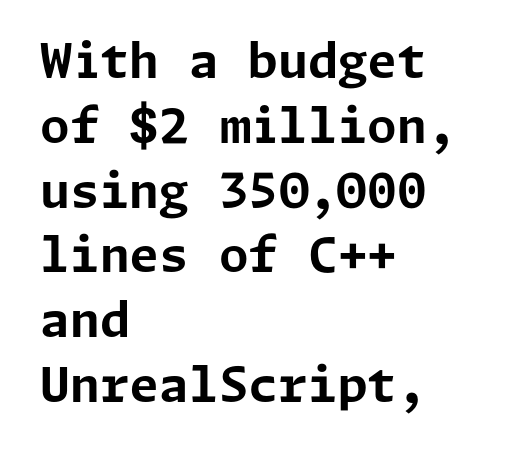
{"serif": "no", "italic": "no", "bold": "yes", "weight": "bold", "width": "normal", "stroke_contrast": "low", "x_height": "medium", "underline": "no", "align": "left", "line_spacing": "normal", "line_spacing_ratio": 1.35, "letter_spacing": "normal", "letter_spacing_em": 0.0, "glyph_px": 48}
